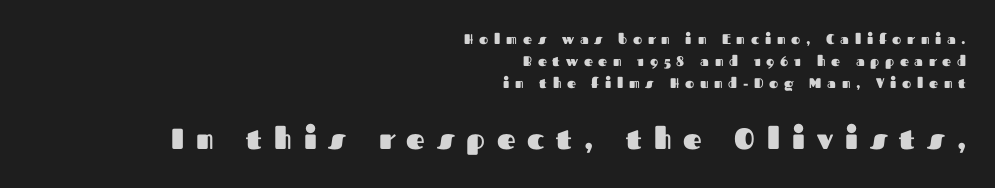
{"serif": "no", "italic": "no", "bold": "yes", "weight": "heavy", "width": "normal", "stroke_contrast": "medium", "x_height": "medium", "monospaced": "no", "underline": "no", "align": "right", "line_spacing": "normal", "line_spacing_ratio": 1.57, "letter_spacing": "wide", "letter_spacing_em": 0.41, "larger_block": "second", "size_ratio": 2.07, "glyph_px": 29}
